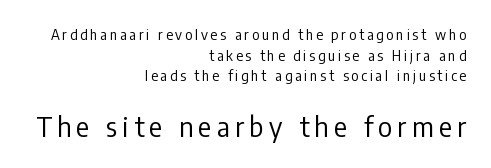
Q: Is the text bold? A: No.
Q: Is the text italic (slanted)? A: No, it is upright.
Q: Is the text underlined? A: No.
Q: How is the paragraph aligned? A: Right-aligned.
Q: Is the spacing between letters normal or unusually wide? A: Unusually wide.
Q: Is the spacing between lines tight, normal or loose? A: Normal.
Q: Which block of text is set in a larger size, the first (top) or the second (bottom)? A: The second (bottom) one.
